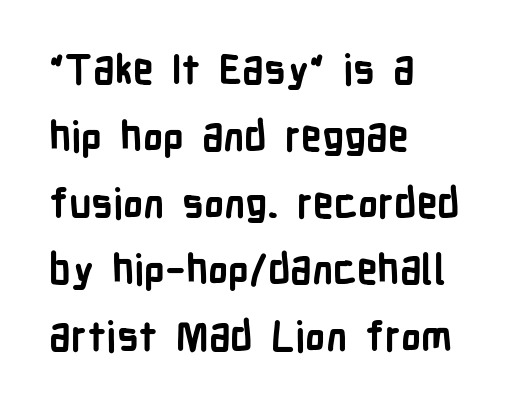
Q: Is the text bold? A: Yes.
Q: Is the text italic (slanted)? A: No, it is upright.
Q: Is the typeface a serif or a sans-serif typeface? A: Sans-serif.
Q: Is the text underlined? A: No.
Q: How is the paragraph aligned? A: Left-aligned.
Q: Is the spacing between letters normal or unusually wide? A: Normal.
Q: Is the spacing between lines tight, normal or loose? A: Normal.
Q: Width (condensed, normal, or wide)? A: Condensed.
Q: Stroke contrast? A: Low.
Q: x-height? A: Medium.
Q: Monospaced? A: No.
